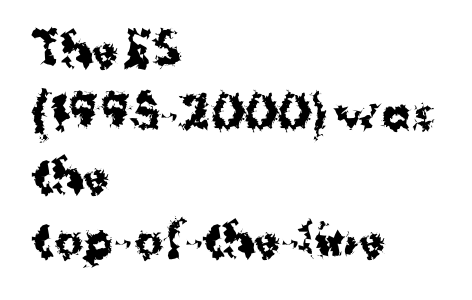
The horizontal fit of the characters is conventional and even. The text block is weighted toward the left margin, trailing off unevenly rightward. Words float on clear page, feet unadorned. The designer left line spacing at the default.
